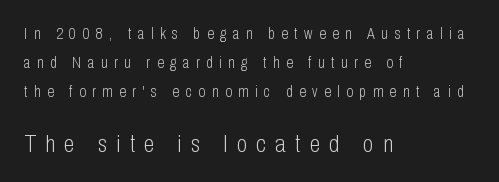
The glyphs are unaccompanied by any horizontal stroke below them. The block sitting lower on the canvas is the one with enlarged characters. Does the lettering tilt? It doesn't — this is upright. A typesetter would call this heavily tracked-out type. The passage is arranged the way most books set body copy — flush left. Is this a heavy cut? Hardly; it is regular or lighter.
